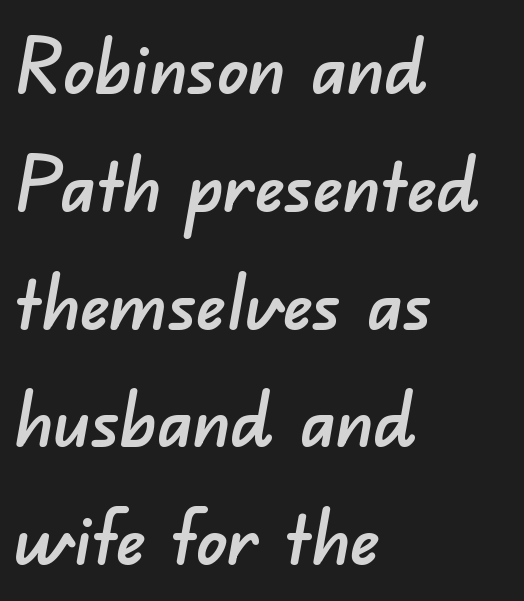
{"serif": "no", "width": "normal", "stroke_contrast": "low", "x_height": "small", "monospaced": "no", "underline": "no", "align": "left", "line_spacing": "normal", "line_spacing_ratio": 1.55, "letter_spacing": "normal", "letter_spacing_em": 0.0, "glyph_px": 76}
